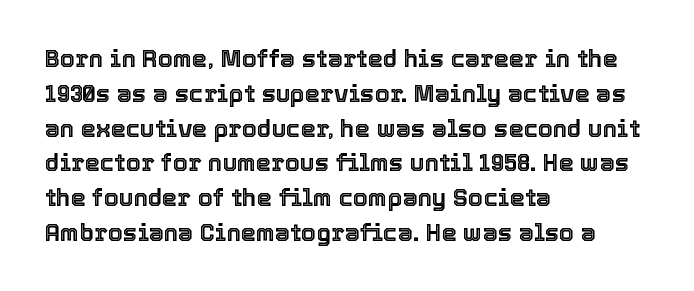
The image shows 24 px text type, upright; set left-aligned, normal line spacing (1.45x), normal letter spacing, not underlined.
